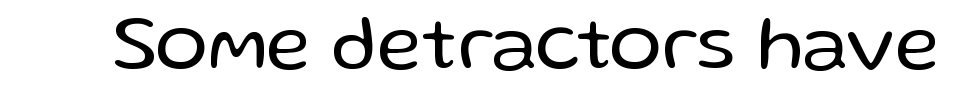
Characters follow at the spacing the type designer built in. The letters look calm and open, with moderate or lighter stems. Look at the bottom of the vertical strokes: they stop flat, with no serifs. Ordinary non-slanted type is in use. A typesetter would call this proportional, since set widths differ per character. Honestly, there is no underline to notice here at all.
